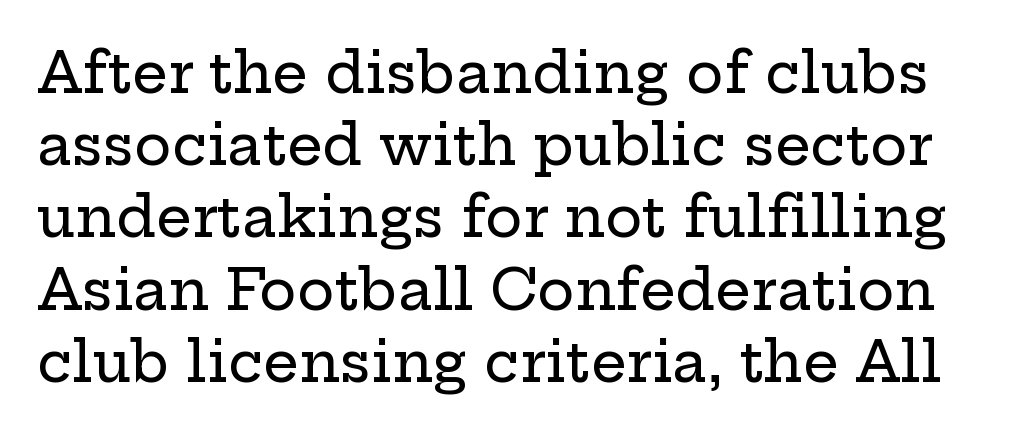
The image shows 56 px wide serif type, upright; set normal line spacing (1.29x), normal letter spacing, not underlined; low stroke contrast and a medium x-height.
